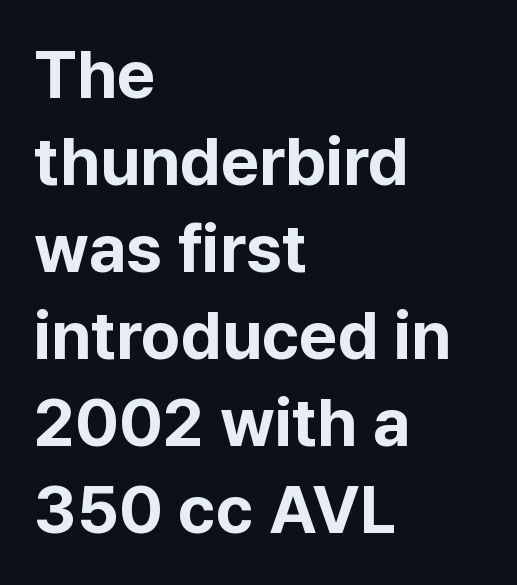
The image shows 67 px bold sans-serif type, upright; set left-aligned, normal line spacing (1.3x), normal letter spacing, not underlined; low stroke contrast and a medium x-height.
